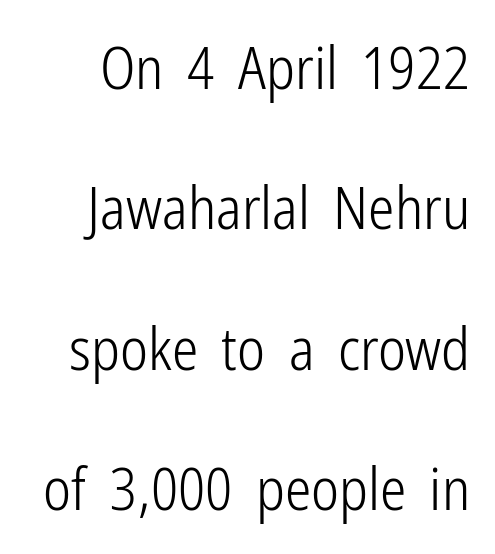
The image shows 59 px light, condensed sans-serif type, upright; set loose line spacing (2.38x), normal letter spacing, not underlined; low stroke contrast and a medium x-height.
